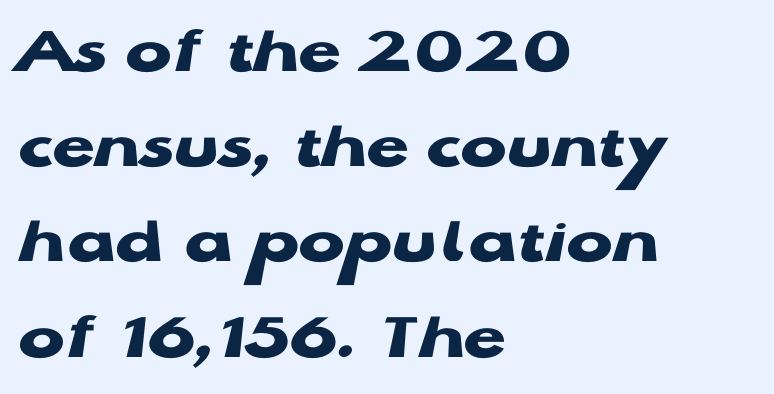
Posture: upright roman. Do the characters align in a grid? No, the font is proportional. The glyphs have the mass of a bold cut. The designer left line spacing at the default.
